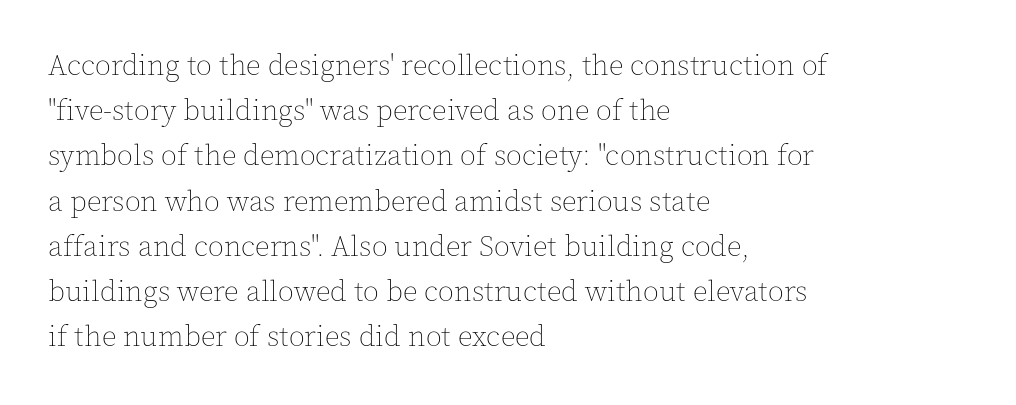
Weight: not bold — regular or lighter. The rendering keeps characters at their native spacing. Type without underlining. Every row of glyphs begins at an identical x-position on the left. The lettering stays uniformly vertical, giving the passage a roman look.
